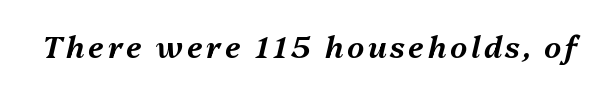
Each row of text sits above clean, open space. Proportional: the letters do not fall into vertical columns. Quick note: italic.
